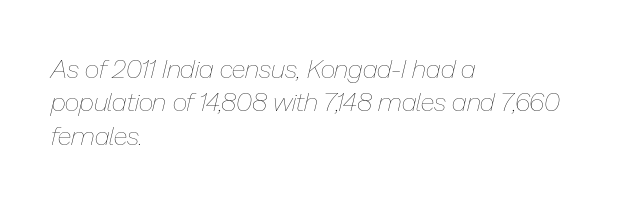
The image shows 26 px text type, italic (leaning right); set left-aligned, normal line spacing (1.28x), normal letter spacing, not underlined.
